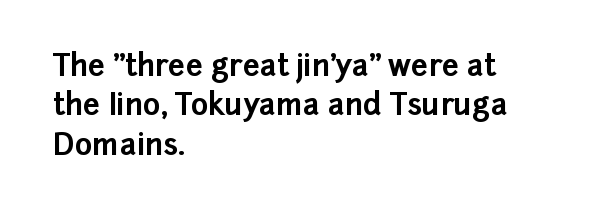
The image shows 30 px bold sans-serif type, upright; set left-aligned, normal line spacing (1.31x), normal letter spacing, not underlined; low stroke contrast and a medium x-height.
